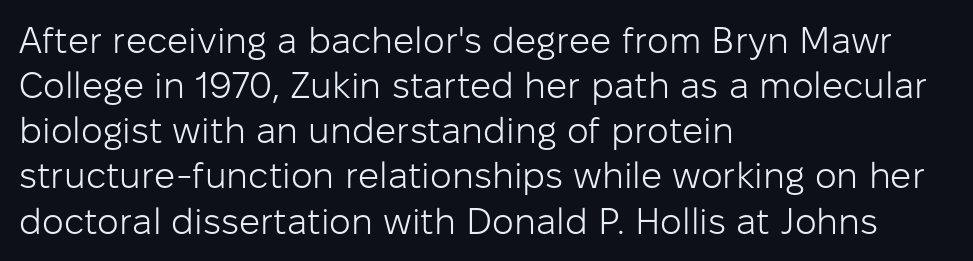
The image shows 37 px light sans-serif type, upright; set left-aligned, line spacing 1.22x, normal letter spacing, not underlined; low stroke contrast and a medium x-height.
